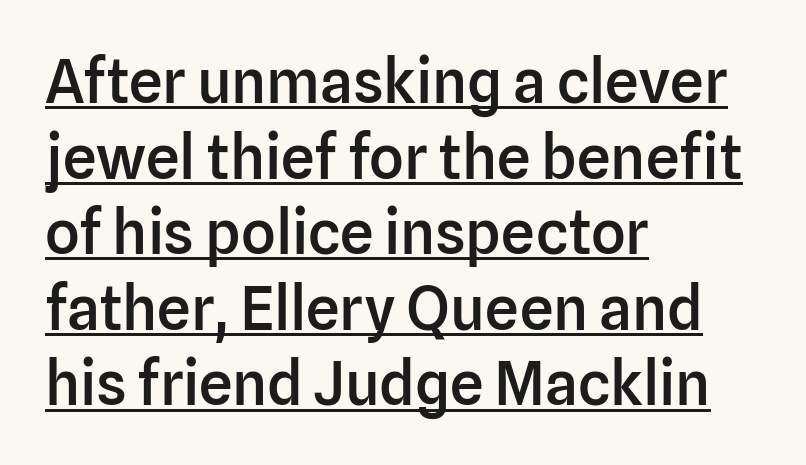
Q: Is the text bold? A: Semi-bold.
Q: Is the text italic (slanted)? A: No, it is upright.
Q: Is the typeface a serif or a sans-serif typeface? A: Sans-serif.
Q: Is the text underlined? A: Yes.
Q: How is the paragraph aligned? A: Left-aligned.
Q: Is the spacing between letters normal or unusually wide? A: Normal.
Q: Is the spacing between lines tight, normal or loose? A: Normal.
Q: Width (condensed, normal, or wide)? A: Normal.
Q: Stroke contrast? A: Low.
Q: x-height? A: Medium.
Q: Monospaced? A: No.
